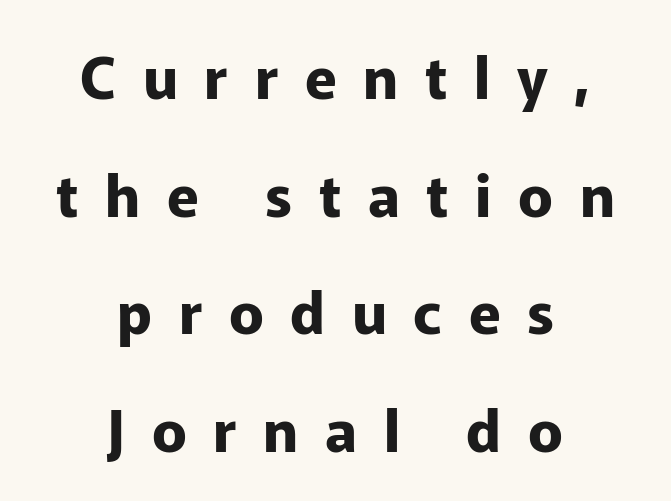
Is there any slant? The stems are plumb. The rendering uses natural spacing where letterforms have individual widths. Only glyphs here, with clear space below each row. Examine the stroke ends and you'll find no serifs. Horizontal bands of white between lines are thick stripes. Honestly, the letter spacing is so wide it's the main thing you notice.
